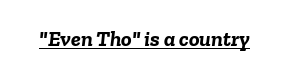
The image shows 22 px bold type, italic (leaning right); set normal letter spacing, underlined.
